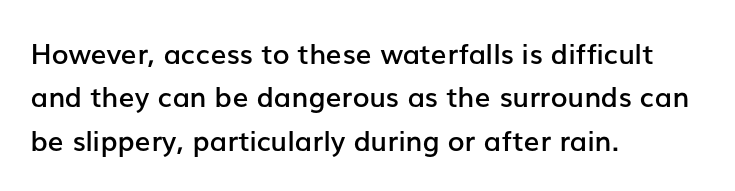
The image shows 28 px semibold sans-serif type, upright; set left-aligned, normal line spacing (1.55x), normal letter spacing, not underlined; low stroke contrast and a medium x-height.
